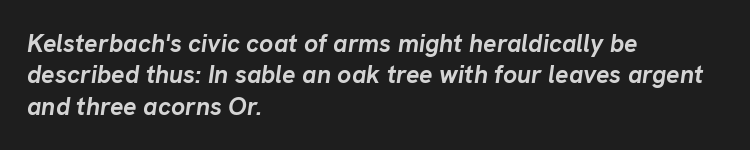
{"italic": "yes", "lean": "right", "slant_degrees": 8, "bold": "yes", "underline": "no", "align": "left", "line_spacing": "normal", "line_spacing_ratio": 1.26, "letter_spacing": "normal", "letter_spacing_em": 0.0, "glyph_px": 25}
